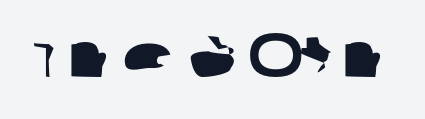
Compared with typical body copy, the letter spacing here is the same. This is sans-serif lettering, the kind often seen on screens and signage. Has an underline been added? It has not. A typesetter would call this proportional, since set widths differ per character.
